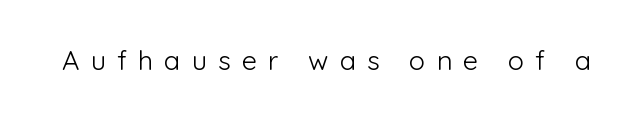
The image shows 27 px text type, upright; set unusually wide letter spacing (+0.41 em), not underlined.
